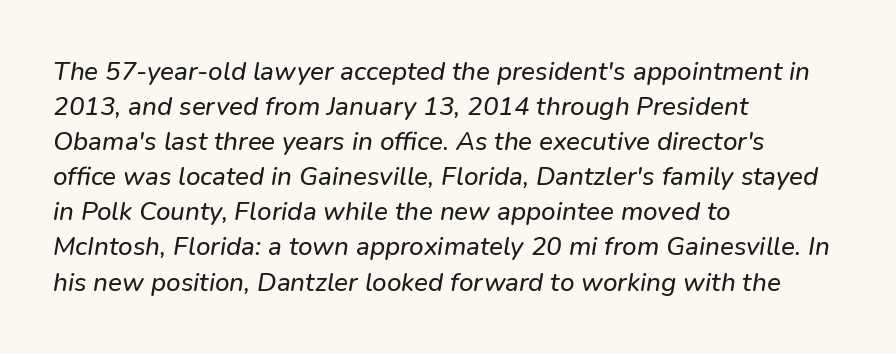
{"italic": "yes", "lean": "right", "slant_degrees": 9, "underline": "no", "align": "left", "line_spacing": "normal", "line_spacing_ratio": 1.35, "letter_spacing": "normal", "letter_spacing_em": 0.0, "glyph_px": 26}
